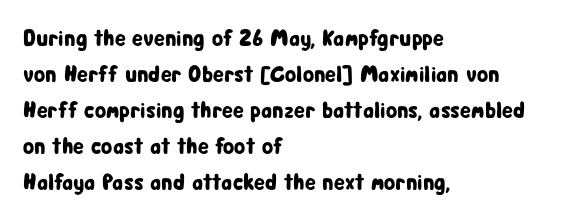
The image shows 23 px text type, upright; set left-aligned, normal line spacing (1.56x), normal letter spacing, not underlined.
